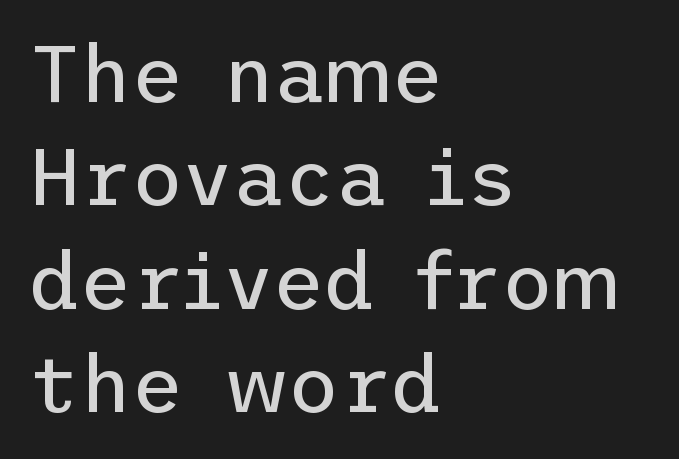
Caption: standard tracking, unaltered. Horizontal alignment here is leftward, the default for most running prose. The font's upright variant was chosen for this text. If you measured baseline to baseline, you'd find a middling distance.
